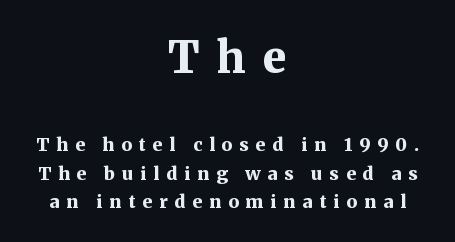
Small tapered or slab feet sit at the stroke ends, so this counts as serif. One glance says typical: line gaps are just what's usual. Visually the block forms a symmetrical silhouette, jagged on both flanks. Heavy, bold letterforms.
